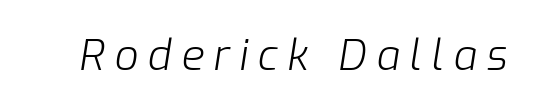
Q: Is the text bold? A: No.
Q: Is the text italic (slanted)? A: Yes, it leans right by about 9 degrees.
Q: Is the text underlined? A: No.
Q: Is the spacing between letters normal or unusually wide? A: Unusually wide.
Q: Width (condensed, normal, or wide)? A: Normal.
Q: Stroke contrast? A: Low.
Q: x-height? A: Medium.
Q: Monospaced? A: No.
